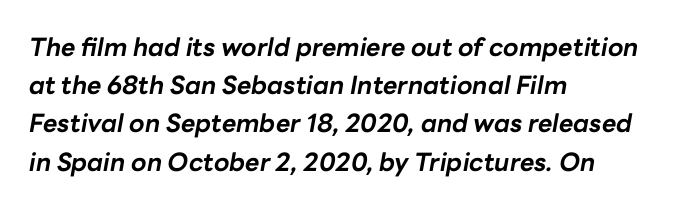
Lines of text with bare space underneath. This is heavy type, rendered in bold. The letters are slanted; this is an italic face. Students, observe: this is what conventionally led text looks like. Horizontally, the lines are justified to the leading edge only. Each word holds together tightly as a unit, with standard inter-letter gaps.
